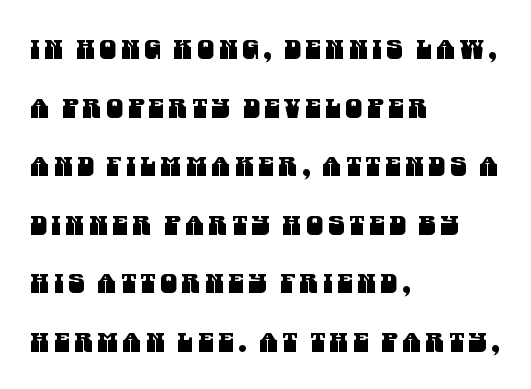
Q: Is the text underlined? A: No.
Q: How is the paragraph aligned? A: Left-aligned.
Q: Is the spacing between lines tight, normal or loose? A: Loose.
